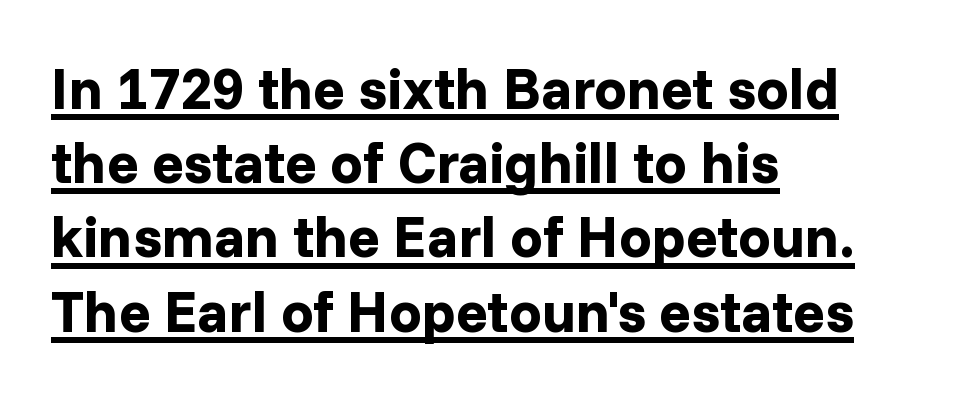
Q: Is the text bold? A: Yes.
Q: Is the text italic (slanted)? A: No, it is upright.
Q: Is the typeface a serif or a sans-serif typeface? A: Sans-serif.
Q: Is the text underlined? A: Yes.
Q: How is the paragraph aligned? A: Left-aligned.
Q: Is the spacing between letters normal or unusually wide? A: Normal.
Q: Is the spacing between lines tight, normal or loose? A: Normal.
Q: Width (condensed, normal, or wide)? A: Normal.
Q: Stroke contrast? A: Low.
Q: x-height? A: Medium.
Q: Monospaced? A: No.
